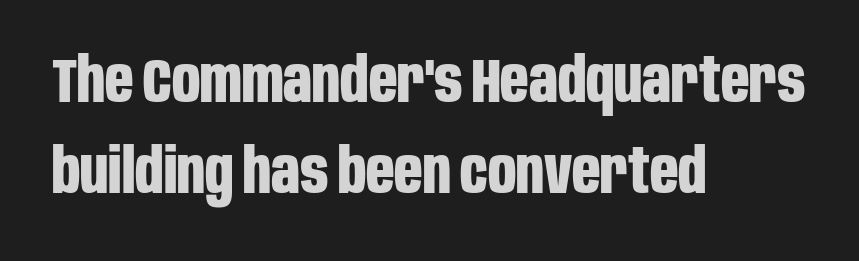
The image shows 62 px bold, condensed sans-serif type, upright; set left-aligned, normal line spacing (1.47x), normal letter spacing, not underlined; low stroke contrast and a large x-height.
